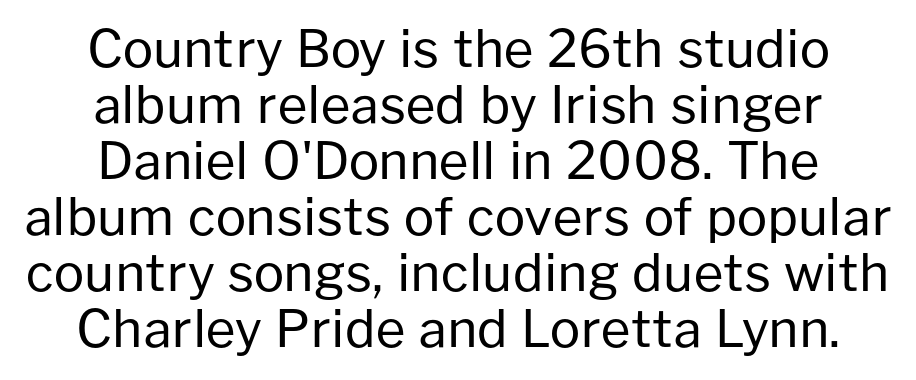
Q: Is the text bold? A: No.
Q: Is the text italic (slanted)? A: No, it is upright.
Q: Is the typeface a serif or a sans-serif typeface? A: Sans-serif.
Q: Is the text underlined? A: No.
Q: How is the paragraph aligned? A: Centered.
Q: Is the spacing between letters normal or unusually wide? A: Normal.
Q: Is the spacing between lines tight, normal or loose? A: Tight.
Q: Width (condensed, normal, or wide)? A: Normal.
Q: Stroke contrast? A: Low.
Q: x-height? A: Medium.
Q: Monospaced? A: No.
